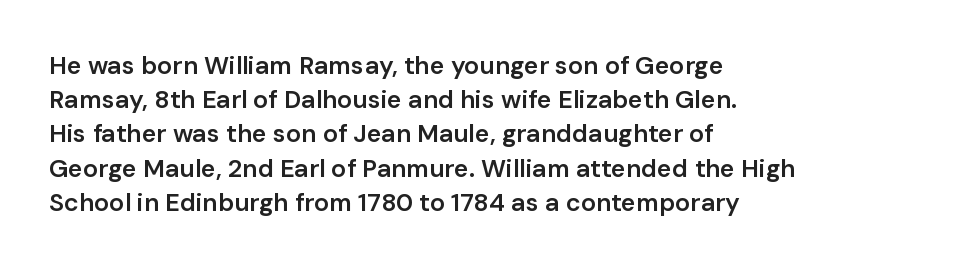
The image shows 25 px text type, upright; set left-aligned, normal line spacing (1.37x), normal letter spacing, not underlined.
